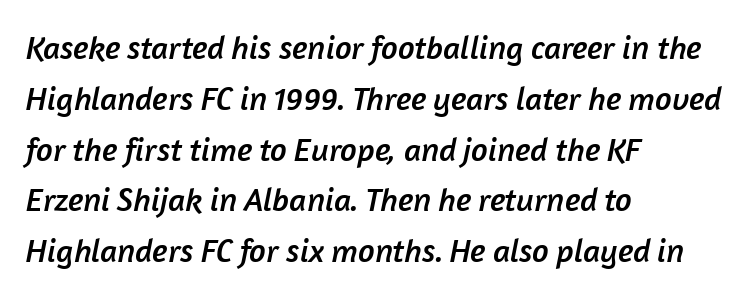
The image shows 33 px sans-serif type; set left-aligned, normal line spacing (1.54x), normal letter spacing, not underlined; low stroke contrast and a medium x-height.
